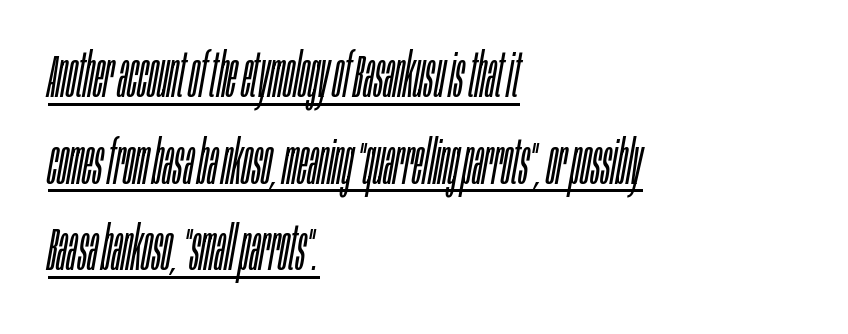
{"italic": "yes", "lean": "right", "slant_degrees": 10, "bold": "no", "weight": "light", "width": "condensed", "stroke_contrast": "low", "x_height": "large", "monospaced": "no", "underline": "yes", "align": "left", "line_spacing": "normal", "line_spacing_ratio": 1.42, "letter_spacing": "normal", "letter_spacing_em": 0.0, "glyph_px": 61}
